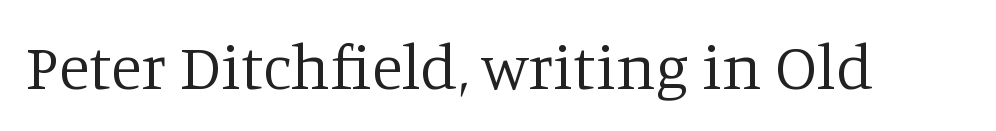
The image shows 64 px regular-weight serif type, upright; set normal letter spacing, not underlined; low stroke contrast and a large x-height.
